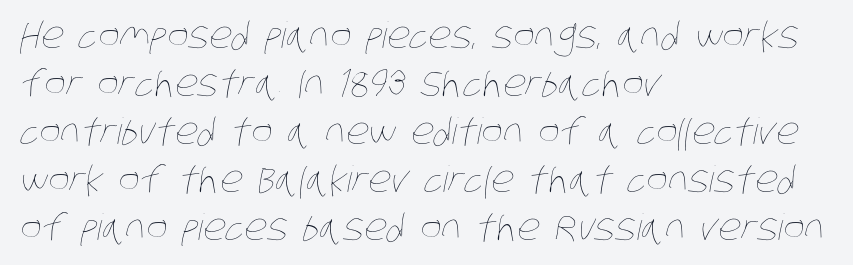
{"bold": "no", "weight": "thin", "width": "condensed", "stroke_contrast": "low", "x_height": "large", "monospaced": "no", "underline": "no", "align": "left", "line_spacing": "normal", "line_spacing_ratio": 1.33, "letter_spacing": "normal", "letter_spacing_em": 0.0, "glyph_px": 36}
